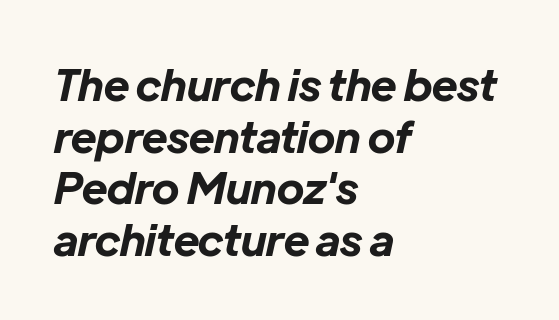
{"italic": "yes", "lean": "right", "slant_degrees": 12, "bold": "yes", "weight": "bold", "width": "normal", "stroke_contrast": "low", "x_height": "medium", "monospaced": "no", "underline": "no", "align": "left", "line_spacing_ratio": 1.2, "letter_spacing": "normal", "letter_spacing_em": 0.0, "glyph_px": 43}
